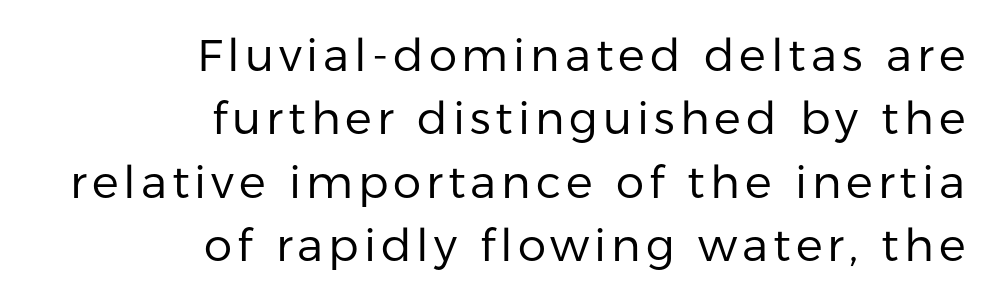
The image shows 45 px regular-weight sans-serif type, upright; set right-aligned, normal line spacing (1.41x), not underlined; low stroke contrast and a medium x-height.
